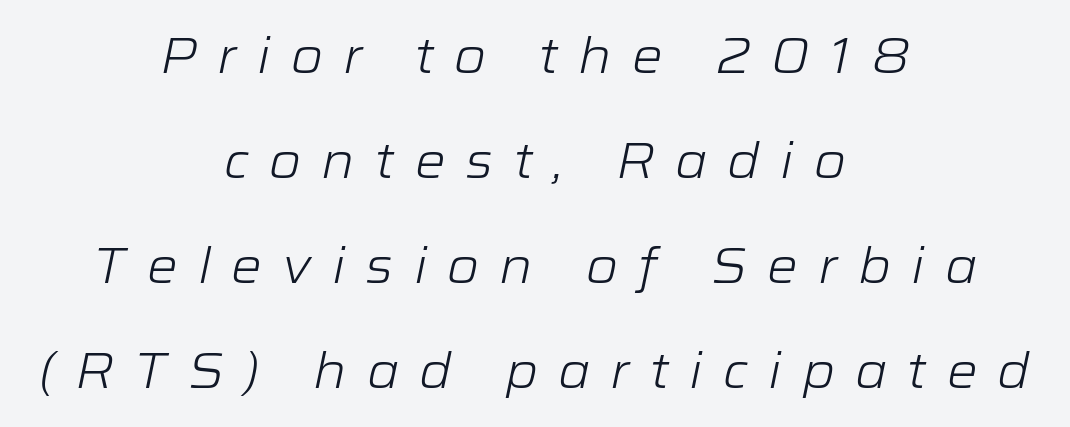
{"italic": "yes", "lean": "right", "slant_degrees": 12, "bold": "no", "weight": "light", "width": "wide", "stroke_contrast": "low", "x_height": "medium", "monospaced": "no", "underline": "no", "align": "center", "line_spacing": "loose", "line_spacing_ratio": 2.14, "letter_spacing": "wide", "letter_spacing_em": 0.41, "glyph_px": 49}
